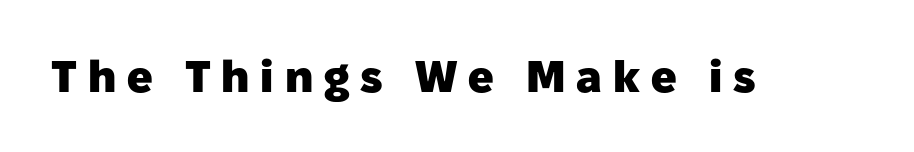
Q: Is the text bold? A: Yes.
Q: Is the text italic (slanted)? A: No, it is upright.
Q: Is the typeface a serif or a sans-serif typeface? A: Sans-serif.
Q: Is the text underlined? A: No.
Q: Is the spacing between letters normal or unusually wide? A: Unusually wide.
Q: Width (condensed, normal, or wide)? A: Normal.
Q: Stroke contrast? A: Low.
Q: x-height? A: Medium.
Q: Monospaced? A: No.
